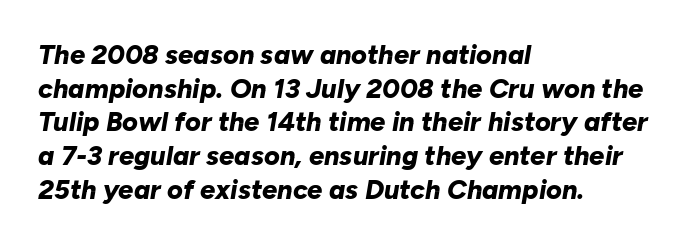
Typesetter's note: full bold, strokes at maximum text heaviness. In terms of letterspacing, this is plain default setting. Normally led — the rows are evenly, conventionally spaced. A student would call this left alignment; a typographer would say flush left, rag right.
